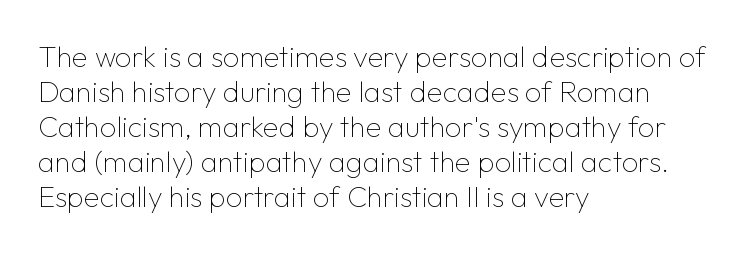
{"serif": "no", "italic": "no", "bold": "no", "weight": "thin", "width": "normal", "stroke_contrast": "low", "x_height": "medium", "monospaced": "no", "underline": "no", "align": "left", "line_spacing_ratio": 1.21, "letter_spacing": "normal", "letter_spacing_em": 0.0, "glyph_px": 29}
